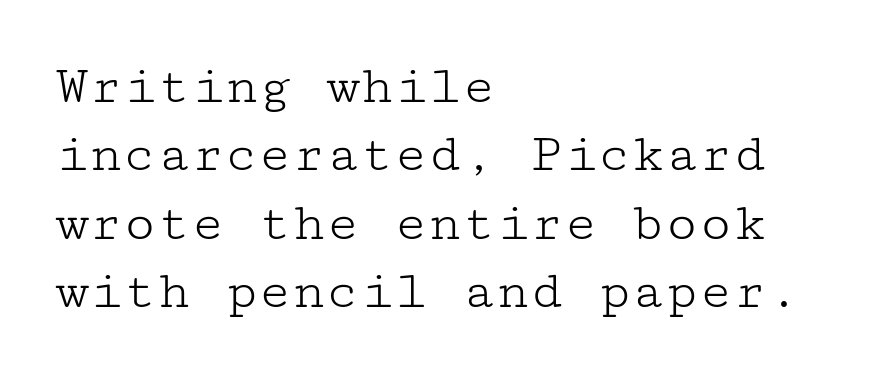
Note: serifs present on the glyphs. These lines stack with their left ends in a neat column. The letterforms sit at book weight or below. It's the straight-up-and-down kind of type.
